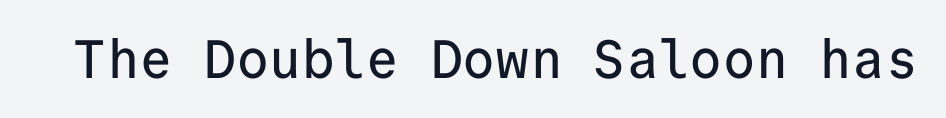
The image shows 54 px sans-serif type, upright, monospaced; set normal letter spacing, not underlined; low stroke contrast and a medium x-height.
